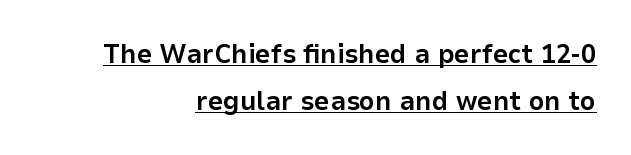
The image shows 27 px bold type, upright; set right-aligned, line spacing 1.73x, normal letter spacing, underlined.
